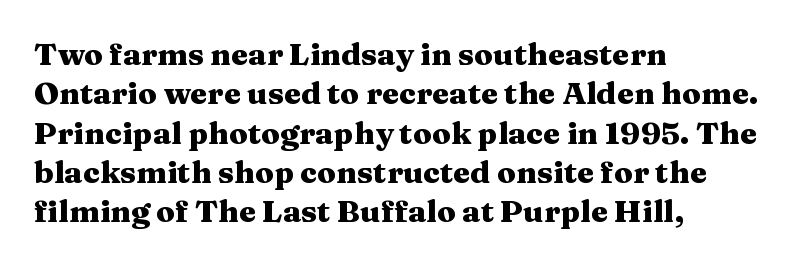
Q: Is the text bold? A: Yes.
Q: Is the text italic (slanted)? A: No, it is upright.
Q: Is the typeface a serif or a sans-serif typeface? A: Serif.
Q: Is the text underlined? A: No.
Q: How is the paragraph aligned? A: Left-aligned.
Q: Is the spacing between letters normal or unusually wide? A: Normal.
Q: Is the spacing between lines tight, normal or loose? A: Normal.
Q: Width (condensed, normal, or wide)? A: Wide.
Q: Stroke contrast? A: Medium.
Q: x-height? A: Medium.
Q: Monospaced? A: No.
